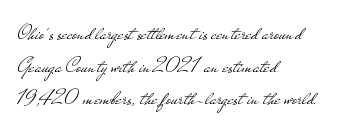
{"bold": "no", "underline": "no", "align": "left", "line_spacing": "normal", "line_spacing_ratio": 1.42, "letter_spacing": "normal", "letter_spacing_em": 0.0, "glyph_px": 23}
